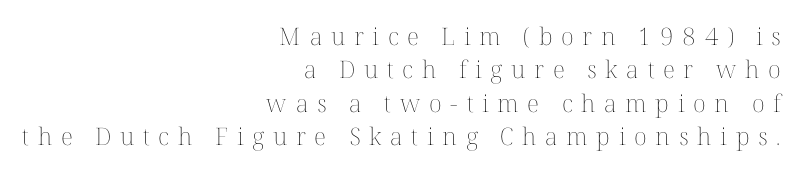
{"italic": "no", "bold": "no", "underline": "no", "align": "right", "line_spacing": "normal", "line_spacing_ratio": 1.39, "letter_spacing": "wide", "letter_spacing_em": 0.36, "glyph_px": 24}
